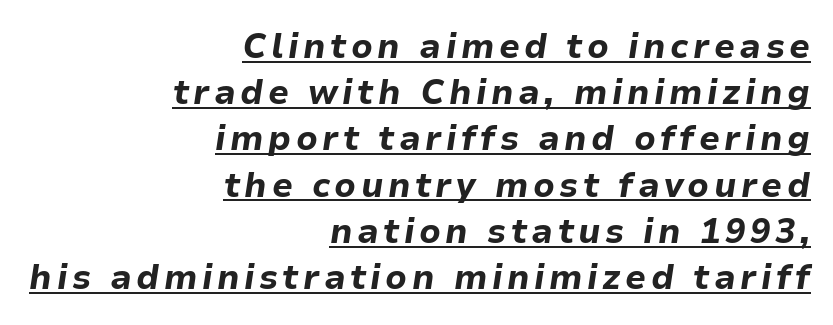
The image shows 34 px bold type, italic (leaning right); set right-aligned, normal line spacing (1.36x), underlined; low stroke contrast and a medium x-height.
